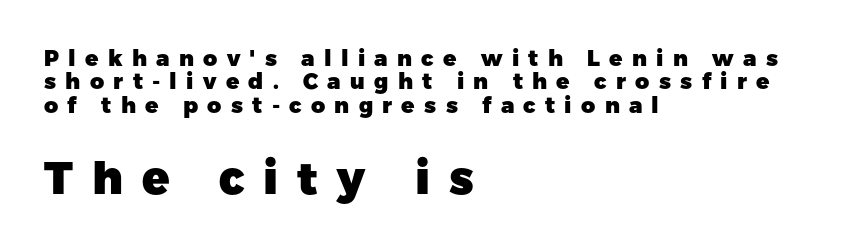
A student would notice the bottom passage is typeset larger than what precedes it. The typesetter chose a ragged-right arrangement here. Quick note: interline space is minimal. As a designer I'd log this as weight 700, bold. Every character sits straight up, as roman type does. Words appear elongated and porous because spacing is wide.
